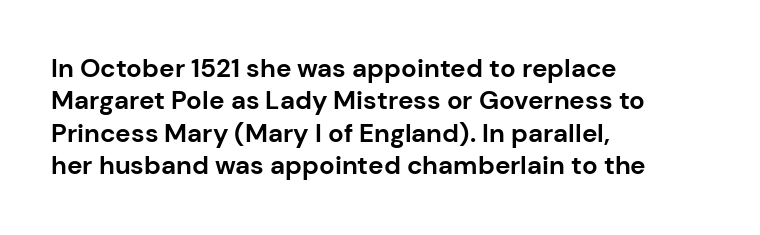
{"italic": "no", "bold": "yes", "underline": "no", "align": "left", "line_spacing": "normal", "line_spacing_ratio": 1.25, "letter_spacing": "normal", "letter_spacing_em": 0.0, "glyph_px": 26}
